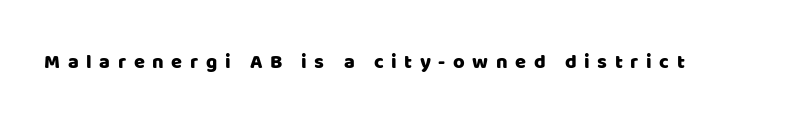
Q: Is the text italic (slanted)? A: No, it is upright.
Q: Is the text underlined? A: No.
Q: Is the spacing between letters normal or unusually wide? A: Unusually wide.
